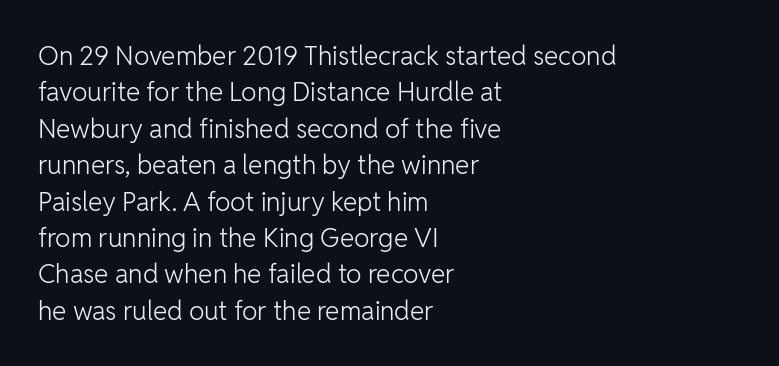
Q: Is the text bold? A: No.
Q: Is the text italic (slanted)? A: No, it is upright.
Q: Is the text underlined? A: No.
Q: How is the paragraph aligned? A: Left-aligned.
Q: Is the spacing between letters normal or unusually wide? A: Normal.
Q: Is the spacing between lines tight, normal or loose? A: Normal.
